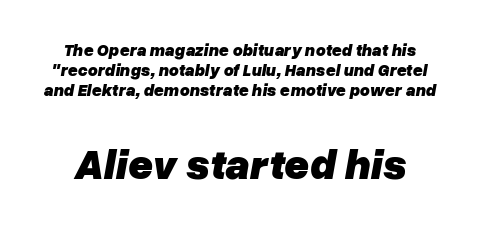
Q: Is the text bold? A: Yes.
Q: Is the text italic (slanted)? A: Yes, it leans right by about 10 degrees.
Q: Is the text underlined? A: No.
Q: Is the spacing between letters normal or unusually wide? A: Normal.
Q: Which block of text is set in a larger size, the first (top) or the second (bottom)? A: The second (bottom) one.
Q: Width (condensed, normal, or wide)? A: Normal.
Q: Stroke contrast? A: Low.
Q: x-height? A: Medium.
Q: Monospaced? A: No.
